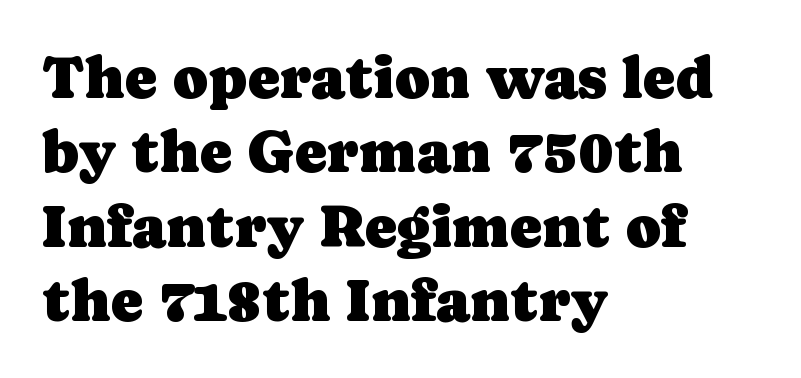
The image shows 60 px serif type, upright; set left-aligned, line spacing 1.24x, normal letter spacing, not underlined; low stroke contrast and a medium x-height.
